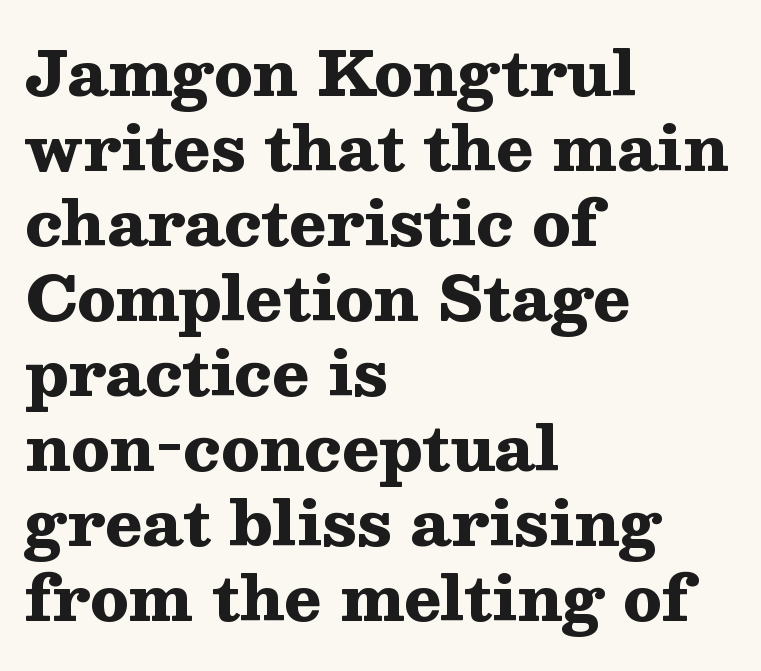
The type is set solid horizontally, with unmodified tracking. The text was rendered using a seriffed face with decorative stroke endings. The typography opts for an upright posture over an oblique one. The passage shown is emphatically bold. Each row of text sits above clean, open space. These lines are set flush left with a ragged right edge.
